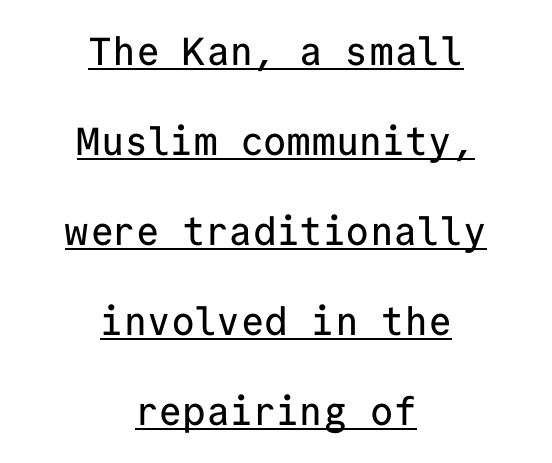
{"serif": "no", "italic": "no", "width": "normal", "stroke_contrast": "low", "x_height": "medium", "monospaced": "yes", "underline": "yes", "align": "center", "line_spacing": "loose", "line_spacing_ratio": 2.31, "letter_spacing": "normal", "letter_spacing_em": 0.0, "glyph_px": 39}
